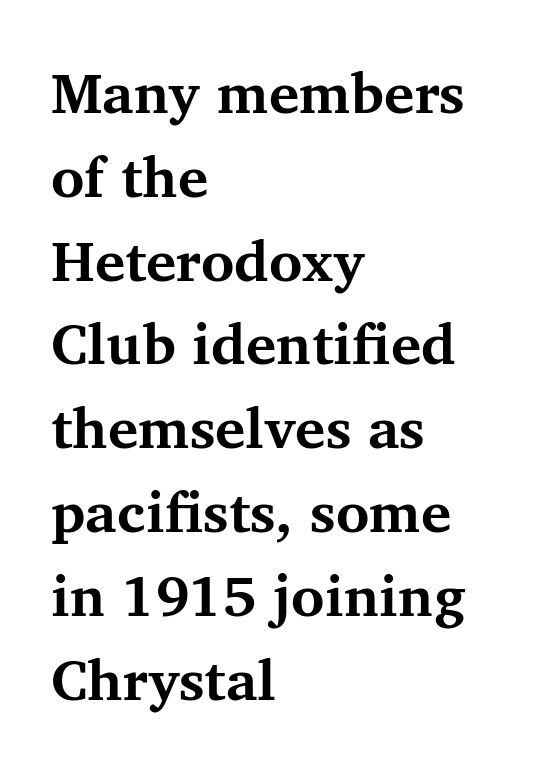
Q: Is the text bold? A: Yes.
Q: Is the text italic (slanted)? A: No, it is upright.
Q: Is the typeface a serif or a sans-serif typeface? A: Serif.
Q: Is the text underlined? A: No.
Q: How is the paragraph aligned? A: Left-aligned.
Q: Is the spacing between letters normal or unusually wide? A: Normal.
Q: Is the spacing between lines tight, normal or loose? A: Normal.
Q: Width (condensed, normal, or wide)? A: Normal.
Q: Stroke contrast? A: Medium.
Q: x-height? A: Medium.
Q: Monospaced? A: No.
